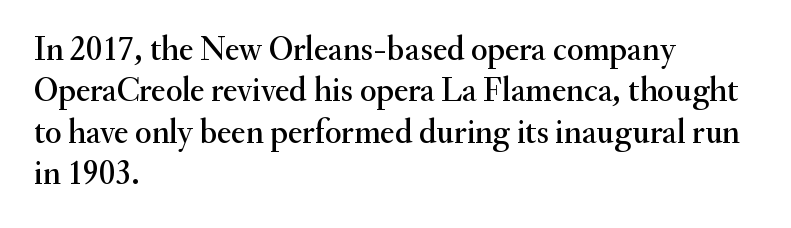
Q: Is the text italic (slanted)? A: No, it is upright.
Q: Is the typeface a serif or a sans-serif typeface? A: Serif.
Q: Is the text underlined? A: No.
Q: How is the paragraph aligned? A: Left-aligned.
Q: Is the spacing between letters normal or unusually wide? A: Normal.
Q: Width (condensed, normal, or wide)? A: Normal.
Q: Stroke contrast? A: Medium.
Q: x-height? A: Small.
Q: Monospaced? A: No.
